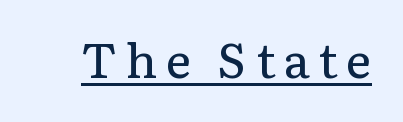
The image shows 48 px regular-weight serif type, upright; set underlined; low stroke contrast and a medium x-height.
